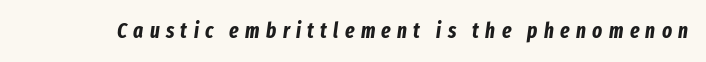
{"italic": "yes", "lean": "right", "slant_degrees": 8, "bold": "yes", "underline": "no", "letter_spacing": "wide", "letter_spacing_em": 0.3, "glyph_px": 21}
